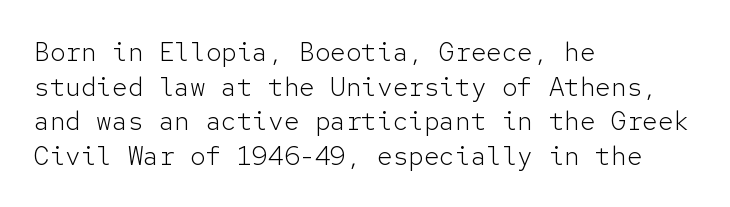
{"italic": "no", "bold": "no", "underline": "no", "align": "left", "line_spacing": "normal", "line_spacing_ratio": 1.33, "letter_spacing": "normal", "letter_spacing_em": 0.0, "glyph_px": 26}
